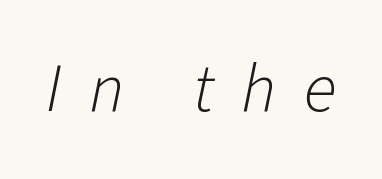
{"italic": "yes", "lean": "right", "slant_degrees": 11, "bold": "no", "weight": "light", "width": "normal", "stroke_contrast": "low", "x_height": "medium", "monospaced": "no", "underline": "no", "letter_spacing": "wide", "letter_spacing_em": 0.4, "glyph_px": 69}
